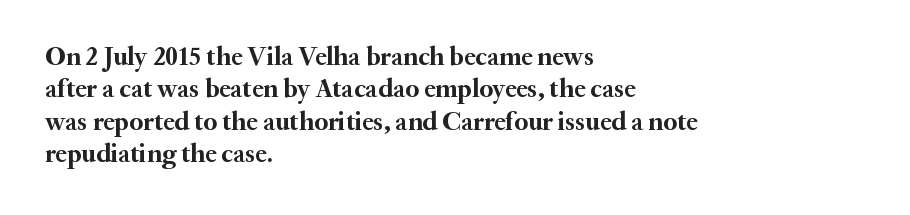
Q: Is the text bold? A: Yes.
Q: Is the text italic (slanted)? A: No, it is upright.
Q: Is the text underlined? A: No.
Q: How is the paragraph aligned? A: Left-aligned.
Q: Is the spacing between letters normal or unusually wide? A: Normal.
Q: Is the spacing between lines tight, normal or loose? A: Normal.
